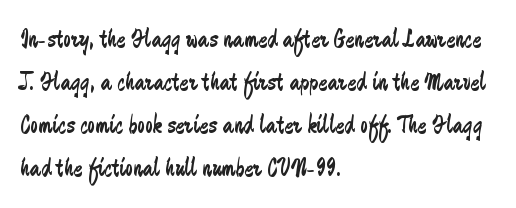
{"bold": "no", "underline": "no", "align": "left", "line_spacing": "normal", "line_spacing_ratio": 1.59, "letter_spacing": "normal", "letter_spacing_em": 0.0, "glyph_px": 27}
